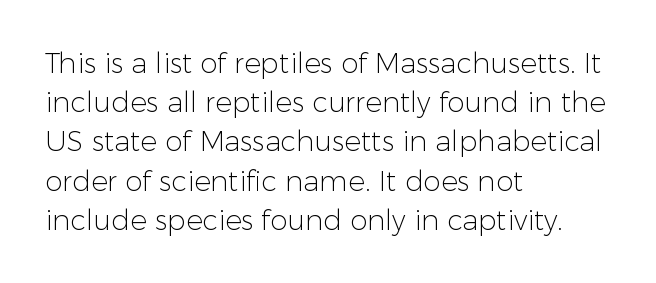
{"serif": "no", "italic": "no", "bold": "no", "weight": "light", "width": "normal", "stroke_contrast": "low", "x_height": "medium", "monospaced": "no", "underline": "no", "align": "left", "line_spacing": "normal", "line_spacing_ratio": 1.4, "letter_spacing": "normal", "letter_spacing_em": 0.0, "glyph_px": 28}
